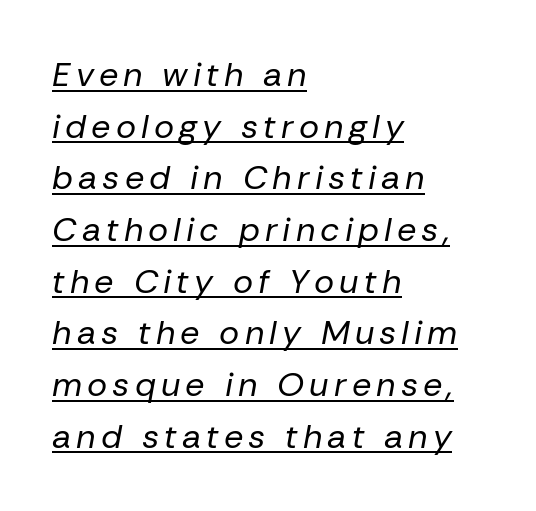
The image shows 34 px regular-weight type, italic (leaning right); set left-aligned, normal line spacing (1.52x), underlined; low stroke contrast and a medium x-height.
